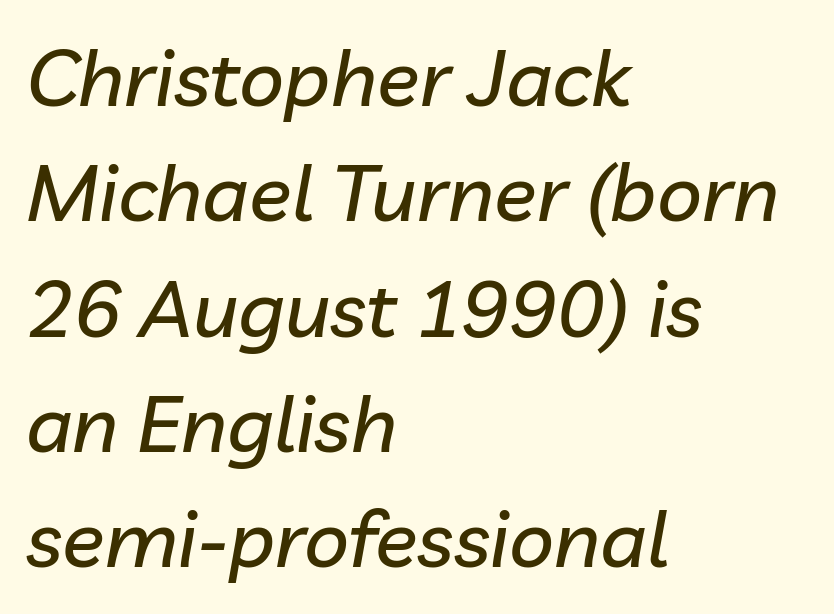
Q: Is the text italic (slanted)? A: Yes, it leans right by about 10 degrees.
Q: Is the text underlined? A: No.
Q: How is the paragraph aligned? A: Left-aligned.
Q: Is the spacing between letters normal or unusually wide? A: Normal.
Q: Is the spacing between lines tight, normal or loose? A: Normal.
Q: Width (condensed, normal, or wide)? A: Normal.
Q: Stroke contrast? A: Low.
Q: x-height? A: Medium.
Q: Monospaced? A: No.
